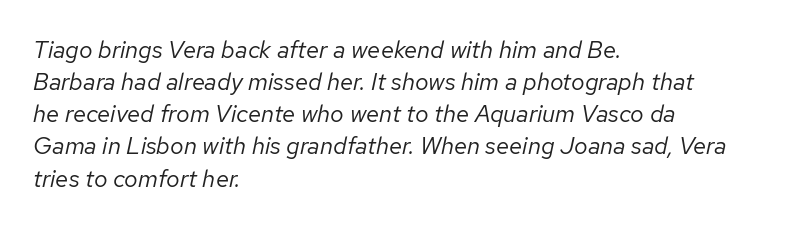
{"italic": "yes", "lean": "right", "slant_degrees": 12, "bold": "no", "underline": "no", "align": "left", "line_spacing": "normal", "line_spacing_ratio": 1.34, "letter_spacing": "normal", "letter_spacing_em": 0.0, "glyph_px": 24}
